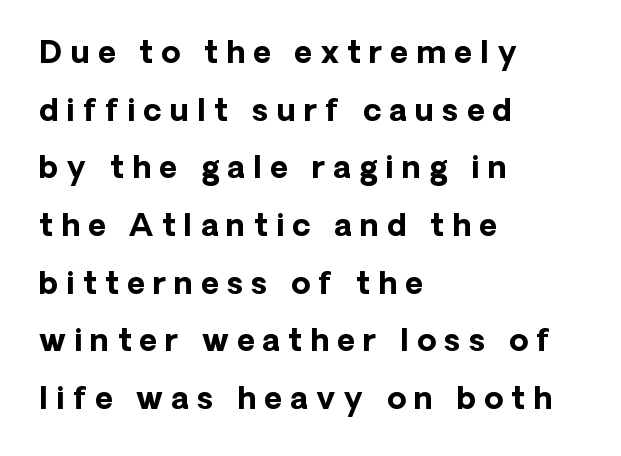
{"serif": "no", "italic": "no", "bold": "yes", "weight": "bold", "width": "normal", "stroke_contrast": "low", "x_height": "medium", "monospaced": "no", "underline": "no", "align": "left", "line_spacing_ratio": 1.86, "letter_spacing": "wide", "letter_spacing_em": 0.26, "glyph_px": 31}
